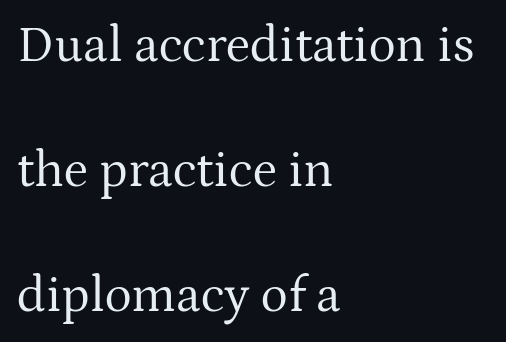
The lines are spread far apart with generous leading. What stands out about the letter spacing? Nothing — it is the standard amount. Think of a printed novel: that variable character pitch is what you see here. Is the stroke heavy? The answer is a plain regular-or-lighter.
